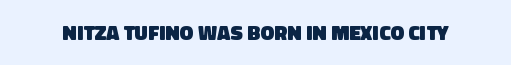
On the weight axis this lands at bold, roughly 700. Spacing between characters is what you'd get straight out of the box. Check under the words: just untouched page.
